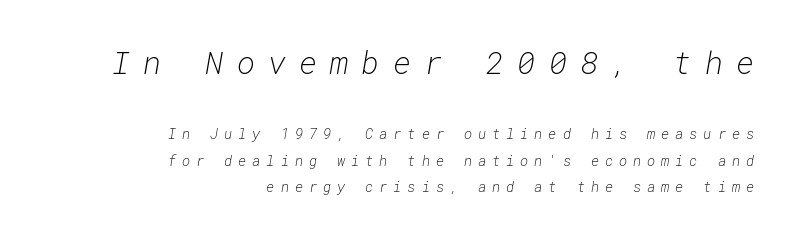
Tracking here is generous; glyphs stand well apart from one another. The specimen reads as italic at a glance. Weight: in the light-to-regular range. Is the lower block the larger one? No — the upper block carries the bigger type. Monospaced: the letters line up in strict vertical columns. If you drew a ruler down the right edge, every line would touch it.
